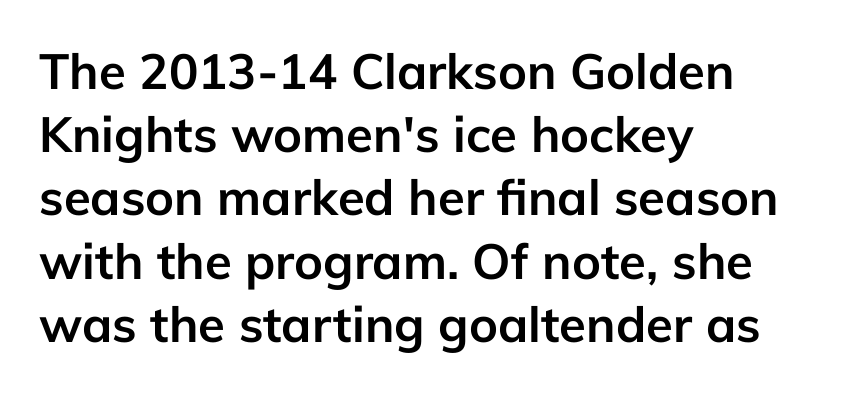
The line-height multiplier appears to be the usual default. The face used here is rendered with its standard letterfit. These lines were composed using upright roman letters. These lines stack with their left ends in a neat column. Does the type have serifs? No, each stem ends abruptly. No word sits above an underline.
